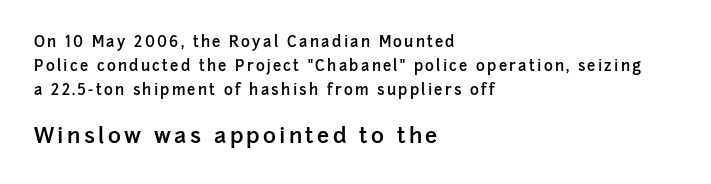
Q: Is the text bold? A: Semi-bold.
Q: Is the text italic (slanted)? A: No, it is upright.
Q: Is the text underlined? A: No.
Q: How is the paragraph aligned? A: Left-aligned.
Q: Is the spacing between lines tight, normal or loose? A: Normal.
Q: Which block of text is set in a larger size, the first (top) or the second (bottom)? A: The second (bottom) one.
